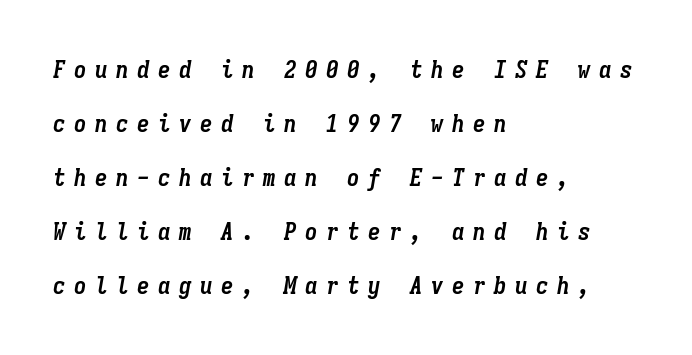
{"italic": "yes", "lean": "right", "slant_degrees": 9, "bold": "yes", "underline": "no", "align": "left", "line_spacing": "loose", "line_spacing_ratio": 2.16, "letter_spacing": "wide", "letter_spacing_em": 0.34, "glyph_px": 25}
